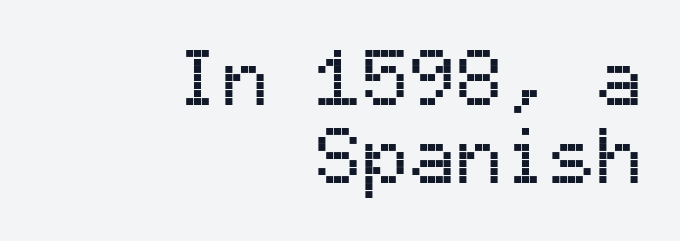
The image shows 78 px sans-serif type, upright, monospaced; set right-aligned, tight line spacing (1.0x), normal letter spacing, not underlined; medium stroke contrast and a medium x-height.
